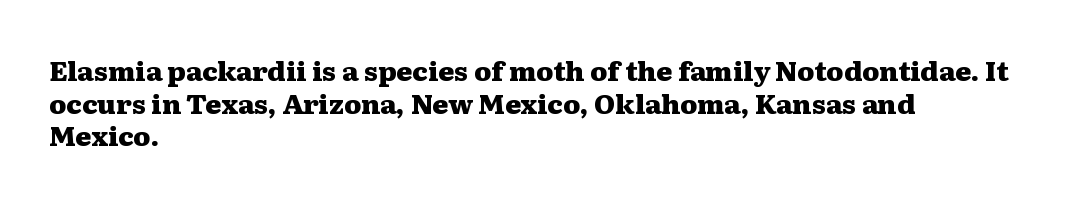
The glyphs are unaccompanied by any horizontal stroke below them. The passage shown is emphatically bold. The lettering holds an erect, upright posture throughout. Here the glyphs are tracked normally, forming tight word shapes.
